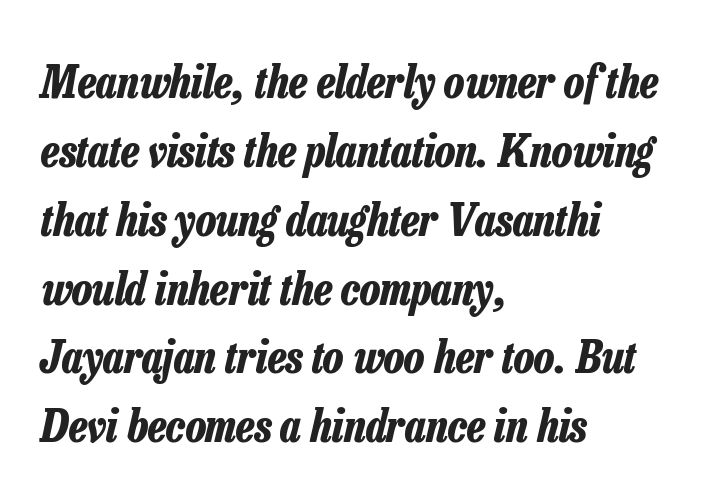
Q: Is the text bold? A: Yes.
Q: Is the text italic (slanted)? A: Yes, it leans right by about 13 degrees.
Q: Is the text underlined? A: No.
Q: How is the paragraph aligned? A: Left-aligned.
Q: Is the spacing between letters normal or unusually wide? A: Normal.
Q: Is the spacing between lines tight, normal or loose? A: Normal.
Q: Width (condensed, normal, or wide)? A: Condensed.
Q: Stroke contrast? A: Low.
Q: x-height? A: Medium.
Q: Monospaced? A: No.
